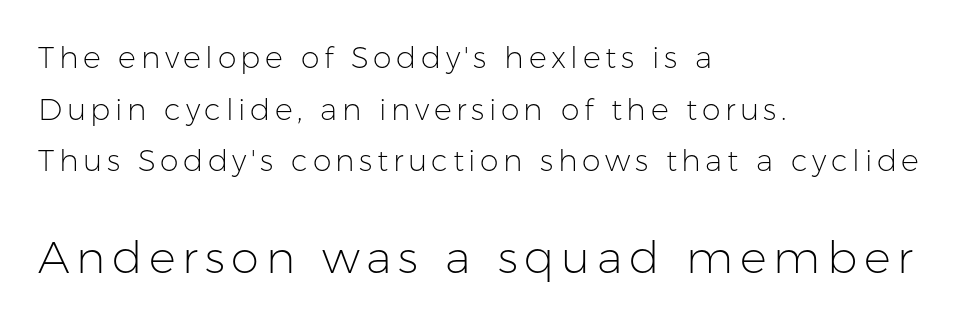
The image shows 45 px light sans-serif type, upright; set left-aligned, line spacing 1.72x, not underlined; the second (bottom) block is 1.5x larger; low stroke contrast and a medium x-height.
